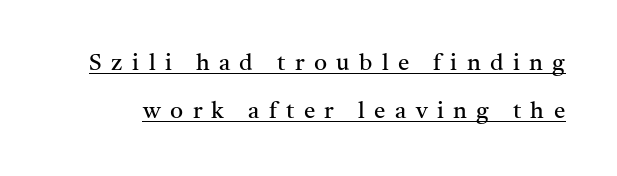
The image shows 23 px text type, upright; set loose line spacing (2.08x), unusually wide letter spacing (+0.41 em), underlined.
